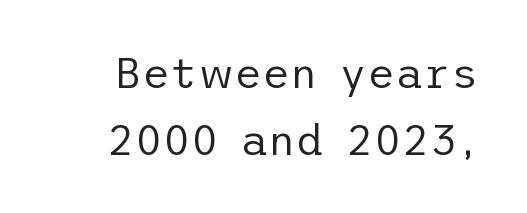
{"serif": "no", "italic": "no", "bold": "no", "weight": "regular", "width": "normal", "stroke_contrast": "low", "x_height": "medium", "underline": "no", "line_spacing": "normal", "line_spacing_ratio": 1.55, "letter_spacing": "normal", "letter_spacing_em": 0.0, "glyph_px": 43}
